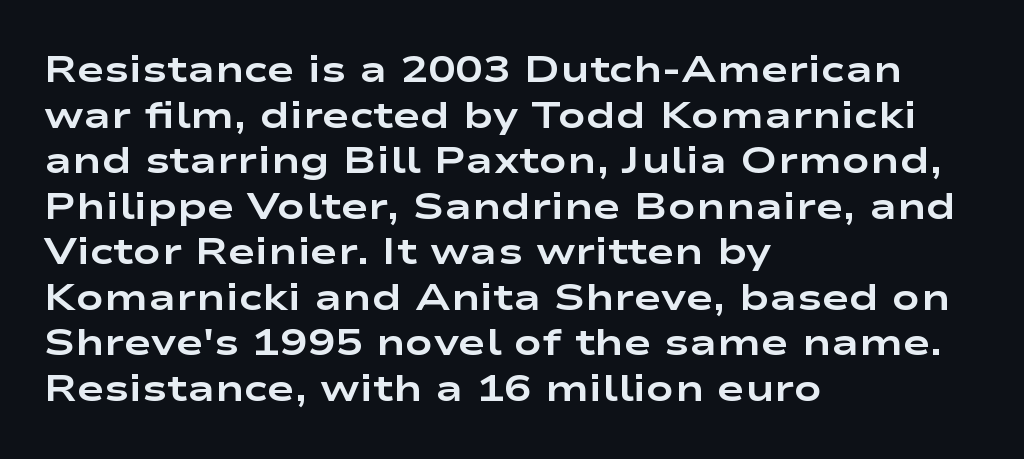
Q: Is the text bold? A: Yes.
Q: Is the text italic (slanted)? A: No, it is upright.
Q: Is the typeface a serif or a sans-serif typeface? A: Sans-serif.
Q: Is the text underlined? A: No.
Q: How is the paragraph aligned? A: Left-aligned.
Q: Is the spacing between letters normal or unusually wide? A: Normal.
Q: Width (condensed, normal, or wide)? A: Wide.
Q: Stroke contrast? A: Low.
Q: x-height? A: Medium.
Q: Monospaced? A: No.
